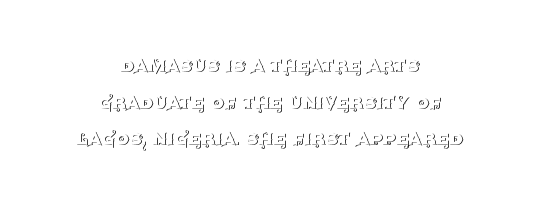
The glyphs are unaccompanied by any horizontal stroke below them. Is the block centered? Yes — each line is placed symmetrically about the middle. Leading matches the norm, producing a regular column. Nope, not italic — everything's standing straight. No chunkiness to these letters — they're not bold. Spacing between characters is what you'd get straight out of the box.
